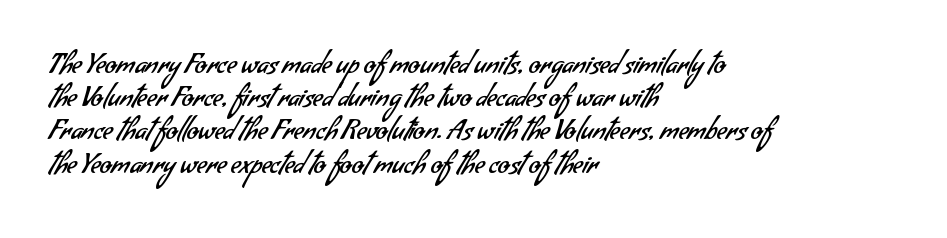
Q: Is the text bold? A: No.
Q: Is the text underlined? A: No.
Q: How is the paragraph aligned? A: Left-aligned.
Q: Is the spacing between letters normal or unusually wide? A: Normal.
